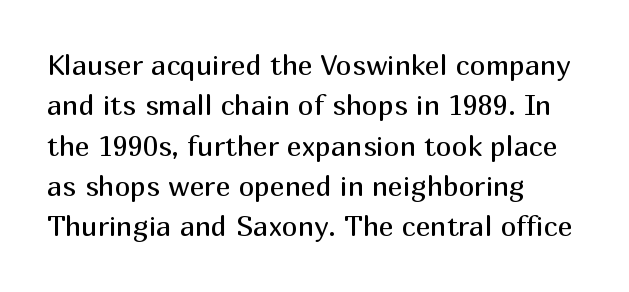
Spacing between characters is what you'd get straight out of the box. The foot of each line stays bare and open. On a weight scale, this lands at 450 or below. Characters remain perfectly vertical along every line. Successive baselines arrive at the customary interval. The font family rendered here belongs to the sans-serif group.
